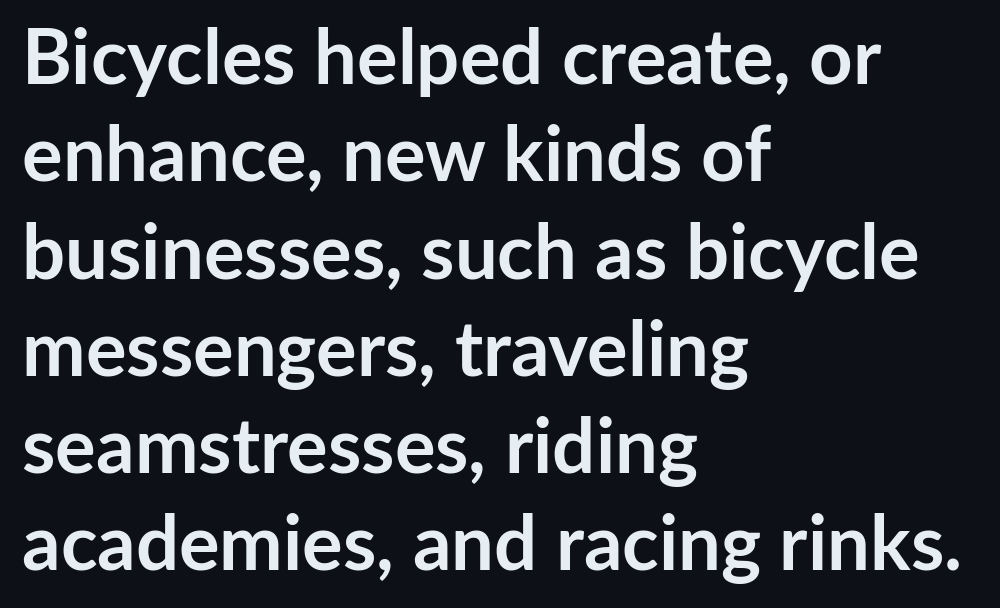
Character widths vary here, with narrow letters taking less room than wide ones. If you drew a line through each stem, it would be perfectly vertical. Compared with typical body copy, the letter spacing here is the same. The gap between lines stays unmarked.
